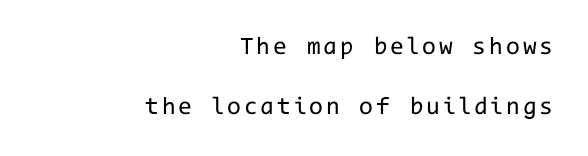
The image shows 25 px text type, upright; set right-aligned, loose line spacing (2.39x), not underlined.
